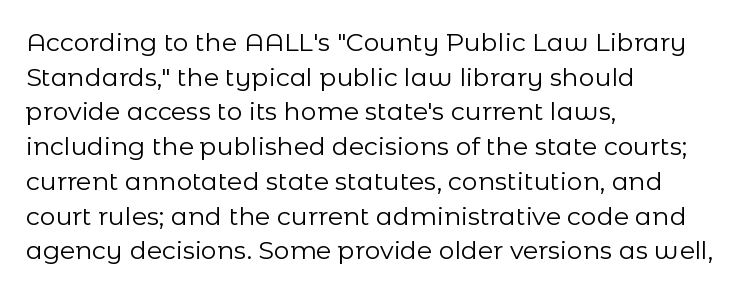
The image shows 25 px text type, upright; set left-aligned, normal line spacing (1.39x), normal letter spacing, not underlined.
